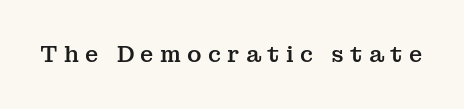
{"italic": "no", "underline": "no", "letter_spacing": "wide", "letter_spacing_em": 0.28, "glyph_px": 22}
